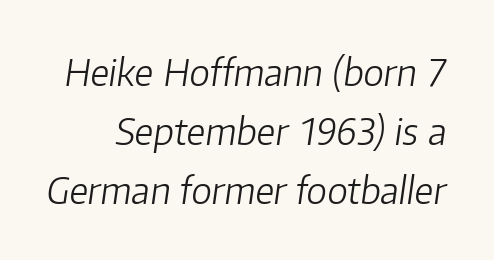
{"italic": "yes", "lean": "right", "slant_degrees": 8, "bold": "no", "weight": "light", "width": "normal", "stroke_contrast": "low", "x_height": "medium", "monospaced": "no", "underline": "no", "line_spacing": "normal", "line_spacing_ratio": 1.59, "letter_spacing": "normal", "letter_spacing_em": 0.0, "glyph_px": 37}
